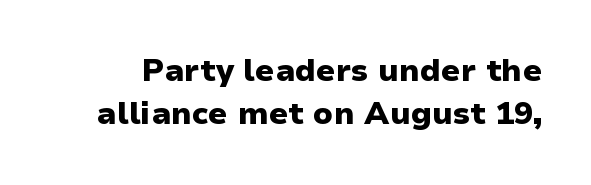
Q: Is the text bold? A: Yes.
Q: Is the text italic (slanted)? A: No, it is upright.
Q: Is the typeface a serif or a sans-serif typeface? A: Sans-serif.
Q: Is the text underlined? A: No.
Q: Is the spacing between letters normal or unusually wide? A: Normal.
Q: Is the spacing between lines tight, normal or loose? A: Normal.
Q: Width (condensed, normal, or wide)? A: Normal.
Q: Stroke contrast? A: Low.
Q: x-height? A: Medium.
Q: Monospaced? A: No.
